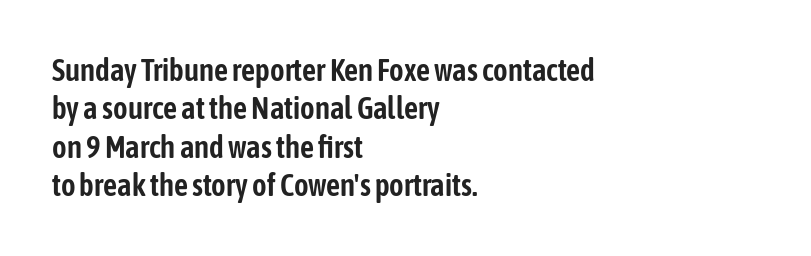
{"serif": "no", "italic": "no", "width": "condensed", "stroke_contrast": "low", "x_height": "medium", "monospaced": "no", "underline": "no", "align": "left", "line_spacing_ratio": 1.24, "letter_spacing": "normal", "letter_spacing_em": 0.0, "glyph_px": 31}
